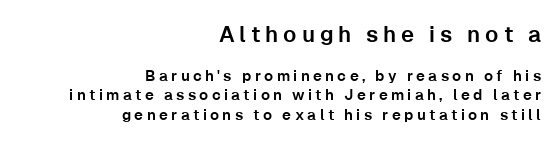
The image shows 22 px text type, upright; set right-aligned, normal line spacing (1.29x), unusually wide letter spacing (+0.22 em), not underlined; the first (top) block is 1.47x larger.
